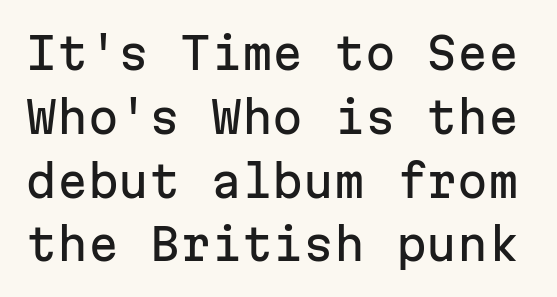
Q: Is the text italic (slanted)? A: No, it is upright.
Q: Is the typeface a serif or a sans-serif typeface? A: Sans-serif.
Q: Is the text underlined? A: No.
Q: Is the spacing between letters normal or unusually wide? A: Normal.
Q: Is the spacing between lines tight, normal or loose? A: Normal.
Q: Width (condensed, normal, or wide)? A: Normal.
Q: Stroke contrast? A: Low.
Q: x-height? A: Medium.
Q: Monospaced? A: Yes.
